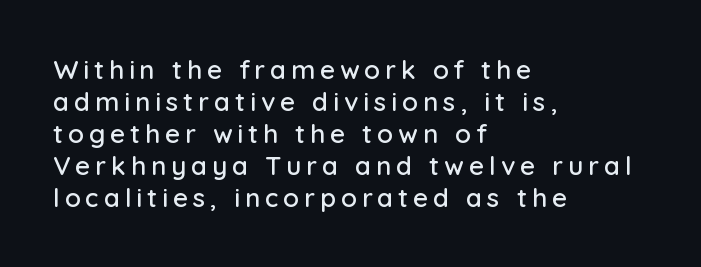
Reading down the block, your eye returns to a fixed left position each line. Unmarked baselines from the first word to the last. This is roman type, the default non-slanted kind.
